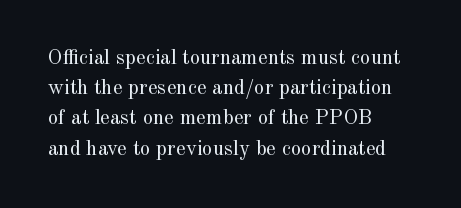
Q: Is the text bold? A: No.
Q: Is the text italic (slanted)? A: No, it is upright.
Q: Is the text underlined? A: No.
Q: How is the paragraph aligned? A: Left-aligned.
Q: Is the spacing between letters normal or unusually wide? A: Normal.
Q: Is the spacing between lines tight, normal or loose? A: Normal.
